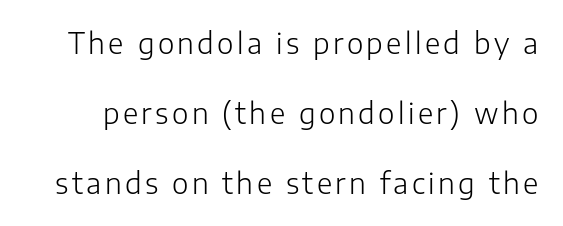
{"serif": "no", "italic": "no", "bold": "no", "weight": "light", "width": "normal", "stroke_contrast": "low", "x_height": "medium", "monospaced": "no", "underline": "no", "line_spacing": "loose", "line_spacing_ratio": 2.5, "glyph_px": 28}
